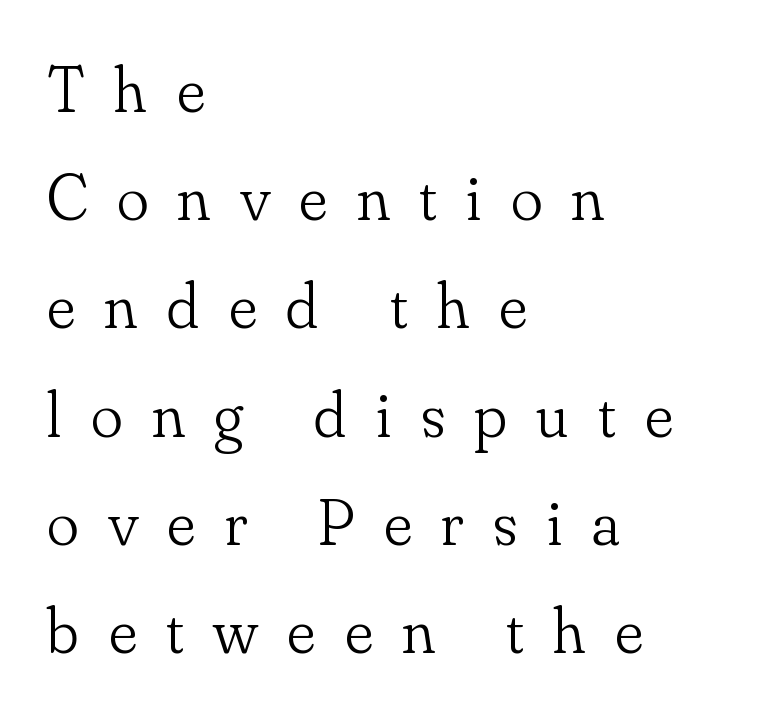
{"serif": "yes", "italic": "no", "bold": "no", "weight": "light", "width": "normal", "stroke_contrast": "low", "x_height": "small", "monospaced": "no", "underline": "no", "align": "left", "line_spacing": "normal", "line_spacing_ratio": 1.64, "letter_spacing": "wide", "letter_spacing_em": 0.45, "glyph_px": 66}
